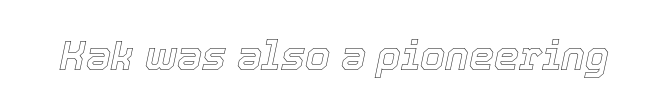
{"italic": "yes", "lean": "right", "slant_degrees": 12, "width": "normal", "x_height": "medium", "monospaced": "no", "underline": "no", "letter_spacing": "normal", "letter_spacing_em": 0.0, "glyph_px": 40}
